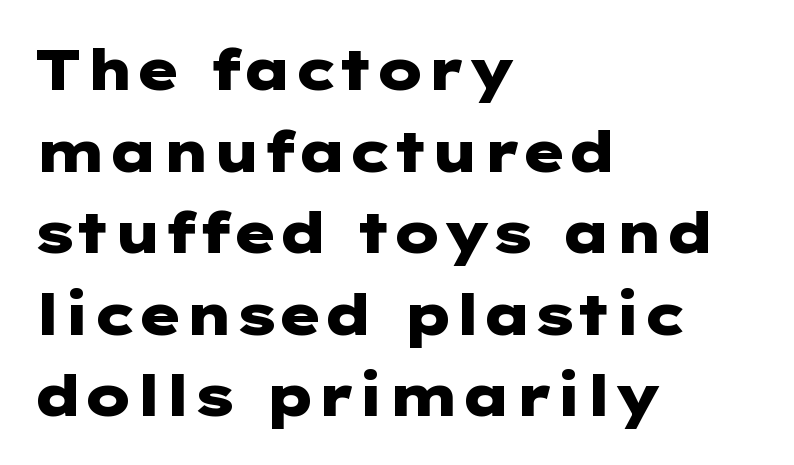
The image shows 57 px heavy, wide sans-serif type, upright; set left-aligned, normal line spacing (1.43x), normal letter spacing, not underlined; low stroke contrast and a medium x-height.
